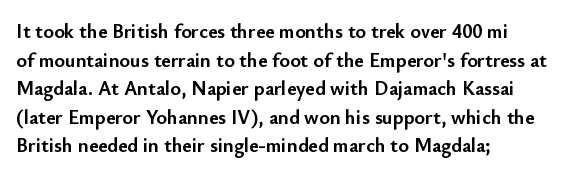
{"italic": "no", "bold": "yes", "underline": "no", "align": "left", "line_spacing": "normal", "line_spacing_ratio": 1.43, "letter_spacing": "normal", "letter_spacing_em": 0.0, "glyph_px": 20}
